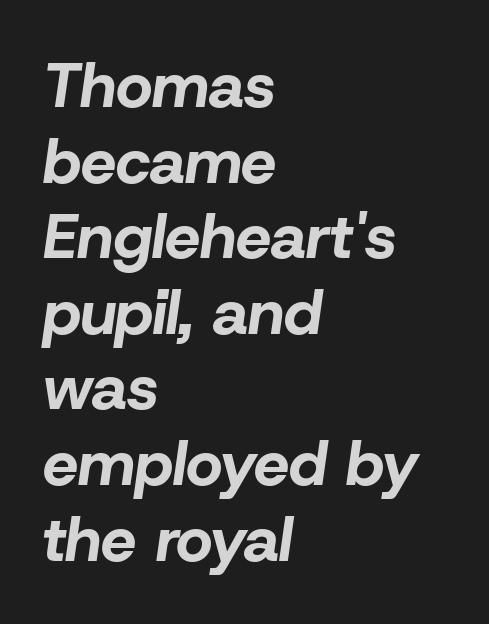
Q: Is the text bold? A: Yes.
Q: Is the text italic (slanted)? A: Yes, it leans right by about 8 degrees.
Q: Is the text underlined? A: No.
Q: How is the paragraph aligned? A: Left-aligned.
Q: Is the spacing between letters normal or unusually wide? A: Normal.
Q: Width (condensed, normal, or wide)? A: Normal.
Q: Stroke contrast? A: Low.
Q: x-height? A: Medium.
Q: Monospaced? A: No.
